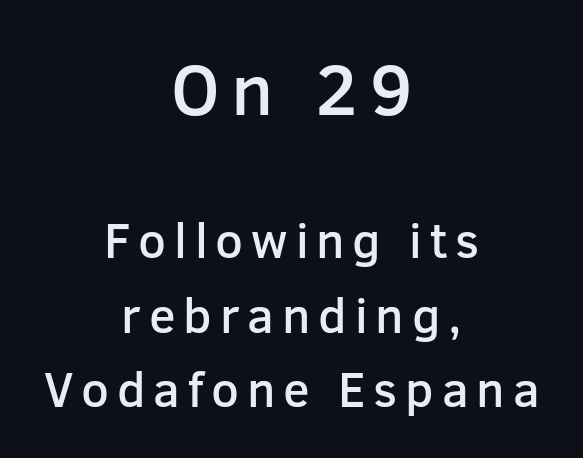
Q: Is the text bold? A: Semi-bold.
Q: Is the text italic (slanted)? A: No, it is upright.
Q: Is the typeface a serif or a sans-serif typeface? A: Sans-serif.
Q: Is the text underlined? A: No.
Q: How is the paragraph aligned? A: Centered.
Q: Is the spacing between lines tight, normal or loose? A: Normal.
Q: Which block of text is set in a larger size, the first (top) or the second (bottom)? A: The first (top) one.
Q: Width (condensed, normal, or wide)? A: Normal.
Q: Stroke contrast? A: Low.
Q: x-height? A: Medium.
Q: Monospaced? A: No.
